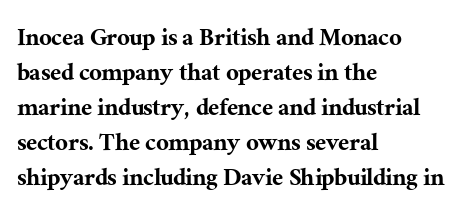
Q: Is the text italic (slanted)? A: No, it is upright.
Q: Is the typeface a serif or a sans-serif typeface? A: Serif.
Q: Is the text underlined? A: No.
Q: How is the paragraph aligned? A: Left-aligned.
Q: Is the spacing between letters normal or unusually wide? A: Normal.
Q: Is the spacing between lines tight, normal or loose? A: Normal.
Q: Width (condensed, normal, or wide)? A: Normal.
Q: Stroke contrast? A: Medium.
Q: x-height? A: Medium.
Q: Monospaced? A: No.
